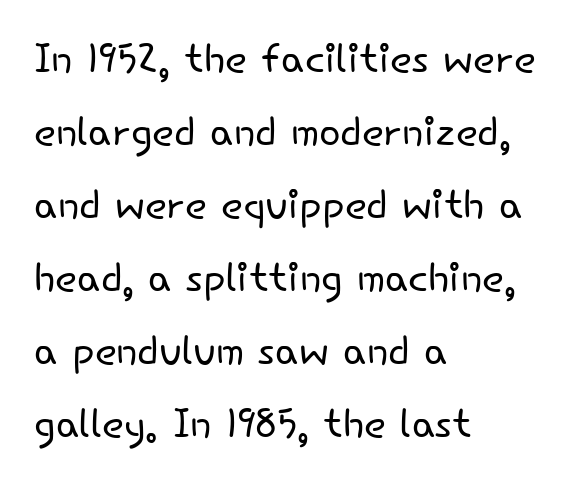
{"serif": "no", "italic": "no", "bold": "no", "weight": "light", "width": "normal", "stroke_contrast": "low", "x_height": "small", "monospaced": "no", "underline": "no", "align": "left", "line_spacing": "normal", "line_spacing_ratio": 1.28, "letter_spacing": "normal", "letter_spacing_em": 0.0, "glyph_px": 57}
